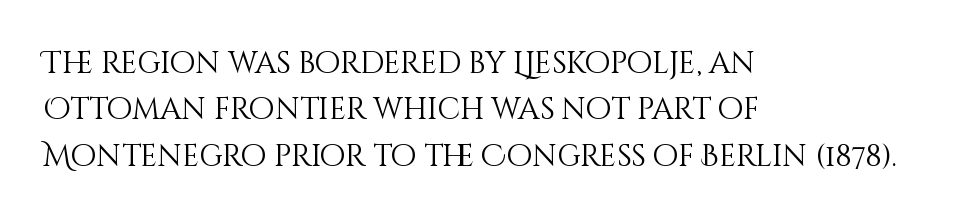
Q: Is the text bold? A: No.
Q: Is the text italic (slanted)? A: No, it is upright.
Q: Is the text underlined? A: No.
Q: How is the paragraph aligned? A: Left-aligned.
Q: Is the spacing between letters normal or unusually wide? A: Normal.
Q: Is the spacing between lines tight, normal or loose? A: Normal.
Q: Width (condensed, normal, or wide)? A: Normal.
Q: Stroke contrast? A: Medium.
Q: x-height? A: Large.
Q: Monospaced? A: No.
